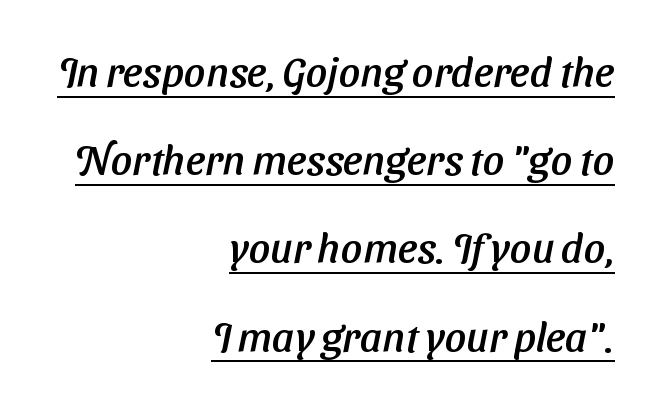
Q: Is the typeface a serif or a sans-serif typeface? A: Sans-serif.
Q: Is the text underlined? A: Yes.
Q: How is the paragraph aligned? A: Right-aligned.
Q: Is the spacing between letters normal or unusually wide? A: Normal.
Q: Is the spacing between lines tight, normal or loose? A: Loose.
Q: Width (condensed, normal, or wide)? A: Normal.
Q: Stroke contrast? A: Low.
Q: x-height? A: Medium.
Q: Monospaced? A: No.
